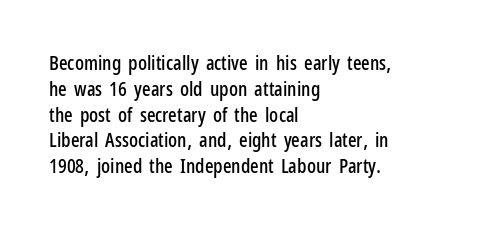
The image shows 20 px text type, upright; set left-aligned, normal line spacing (1.29x), normal letter spacing, not underlined.
